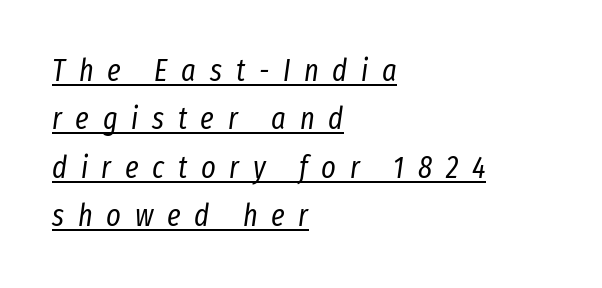
Q: Is the text bold? A: No.
Q: Is the text italic (slanted)? A: Yes, it leans right by about 8 degrees.
Q: Is the text underlined? A: Yes.
Q: How is the paragraph aligned? A: Left-aligned.
Q: Is the spacing between letters normal or unusually wide? A: Unusually wide.
Q: Is the spacing between lines tight, normal or loose? A: Normal.
Q: Width (condensed, normal, or wide)? A: Condensed.
Q: Stroke contrast? A: Low.
Q: x-height? A: Medium.
Q: Monospaced? A: No.
